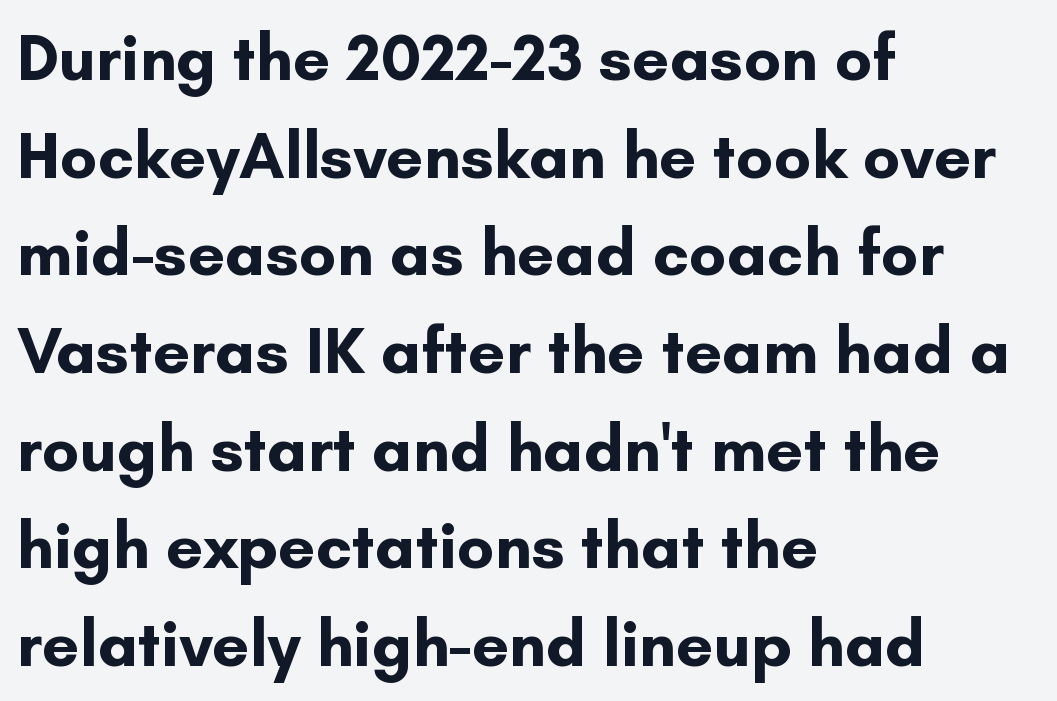
Proportional: the letters do not fall into vertical columns. Underlining? Definitely not there. Between one letter and the next there's only the usual sliver of space. Nope, no serifs anywhere on these letters. Reading down the column, the eye jumps a familiar distance to each next line. All the whitespace from short lines collects on the right.
